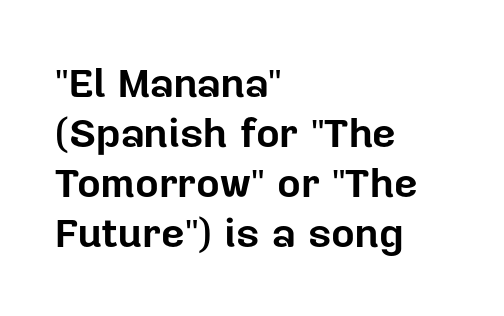
The image shows 41 px bold sans-serif type, upright; set left-aligned, line spacing 1.22x, normal letter spacing, not underlined; low stroke contrast and a medium x-height.
